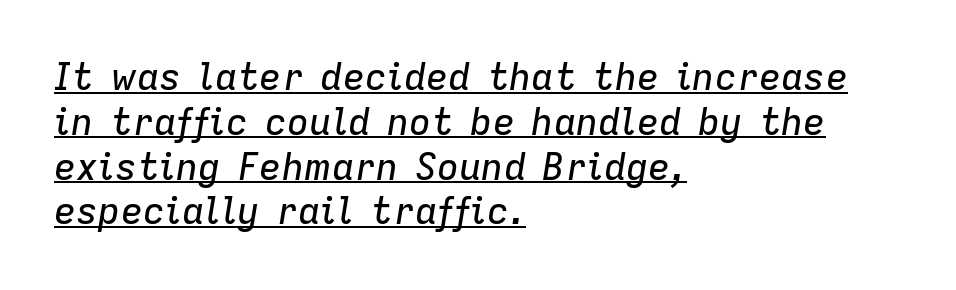
{"italic": "yes", "lean": "right", "slant_degrees": 9, "width": "normal", "stroke_contrast": "low", "x_height": "medium", "monospaced": "no", "underline": "yes", "align": "left", "line_spacing_ratio": 1.21, "letter_spacing": "normal", "letter_spacing_em": 0.0, "glyph_px": 37}
